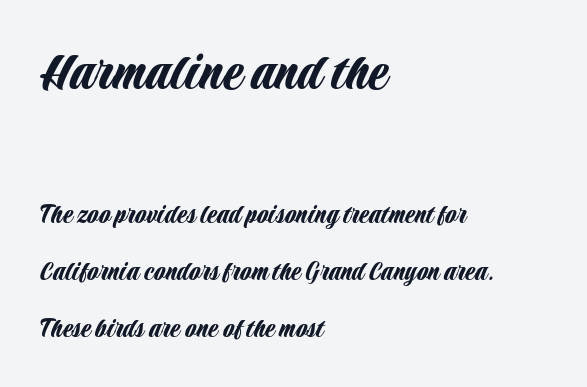
{"serif": "no", "width": "condensed", "stroke_contrast": "low", "x_height": "large", "monospaced": "no", "underline": "no", "align": "left", "line_spacing": "loose", "line_spacing_ratio": 1.95, "letter_spacing": "normal", "letter_spacing_em": 0.0, "larger_block": "first", "size_ratio": 2.0, "glyph_px": 58}
